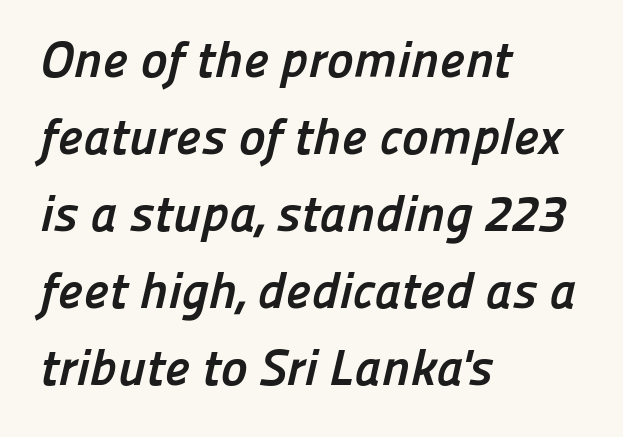
{"serif": "no", "bold": "yes", "weight": "semibold", "width": "normal", "stroke_contrast": "low", "x_height": "medium", "monospaced": "no", "underline": "no", "align": "left", "line_spacing": "normal", "line_spacing_ratio": 1.51, "letter_spacing": "normal", "letter_spacing_em": 0.0, "glyph_px": 51}
